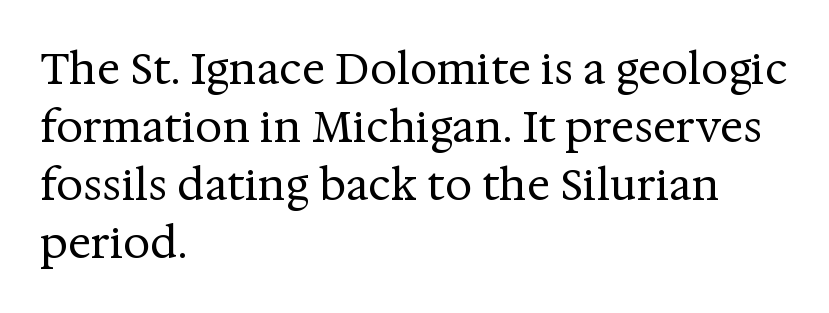
{"serif": "yes", "italic": "no", "bold": "no", "weight": "regular", "width": "normal", "stroke_contrast": "medium", "x_height": "medium", "monospaced": "no", "underline": "no", "align": "left", "line_spacing": "normal", "line_spacing_ratio": 1.35, "letter_spacing": "normal", "letter_spacing_em": 0.0, "glyph_px": 43}
